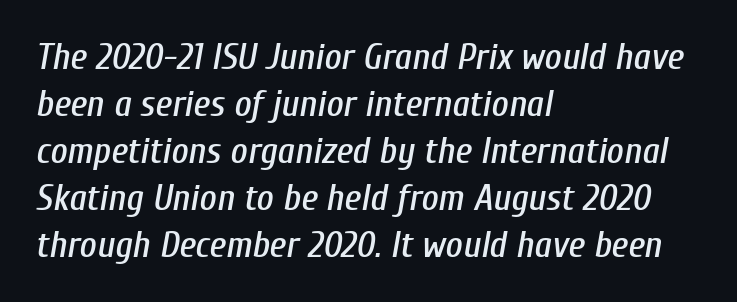
Q: Is the text italic (slanted)? A: Yes, it leans right by about 10 degrees.
Q: Is the text underlined? A: No.
Q: How is the paragraph aligned? A: Left-aligned.
Q: Is the spacing between letters normal or unusually wide? A: Normal.
Q: Is the spacing between lines tight, normal or loose? A: Normal.
Q: Width (condensed, normal, or wide)? A: Condensed.
Q: Stroke contrast? A: Low.
Q: x-height? A: Medium.
Q: Monospaced? A: No.
